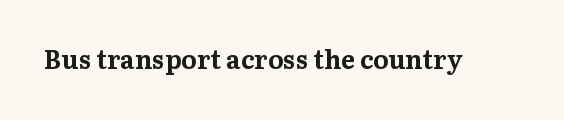
{"italic": "no", "bold": "yes", "underline": "no", "letter_spacing": "normal", "letter_spacing_em": 0.0, "glyph_px": 26}
